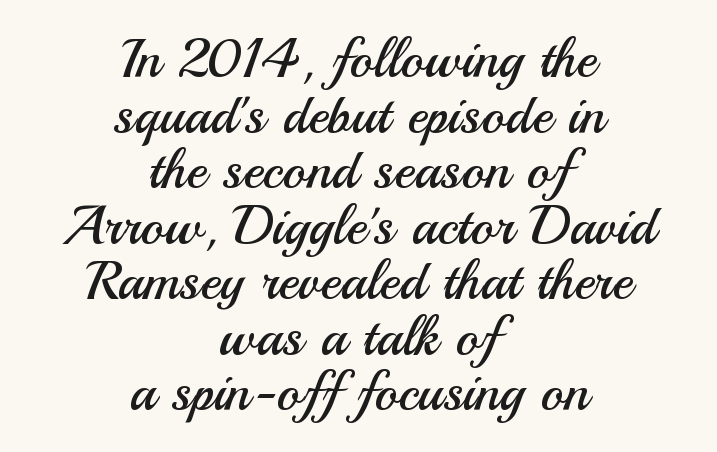
{"serif": "no", "bold": "no", "weight": "regular", "width": "normal", "stroke_contrast": "medium", "x_height": "small", "monospaced": "no", "underline": "no", "align": "center", "line_spacing": "tight", "line_spacing_ratio": 1.01, "letter_spacing": "normal", "letter_spacing_em": 0.0, "glyph_px": 55}
